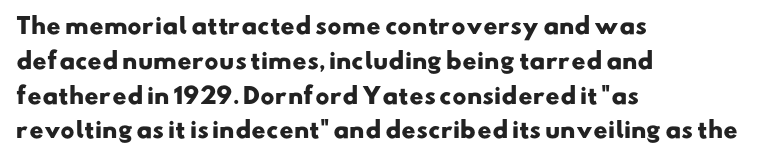
This rendering features lettering with no underline. The passage shown is emphatically bold. Compared with typical body copy, the letter spacing here is the same. Is the block centered? No — it sits flush against the left margin. This block has exactly the height ordinary leading produces.
